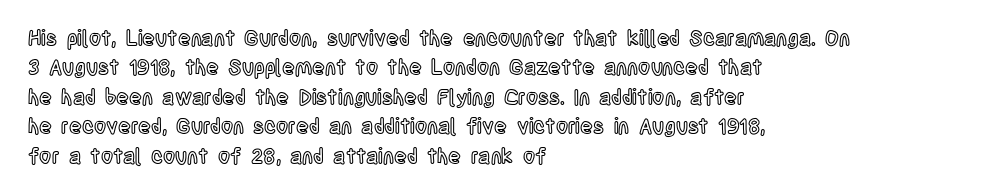
Q: Is the text italic (slanted)? A: No, it is upright.
Q: Is the text underlined? A: No.
Q: How is the paragraph aligned? A: Left-aligned.
Q: Is the spacing between letters normal or unusually wide? A: Normal.
Q: Is the spacing between lines tight, normal or loose? A: Normal.
